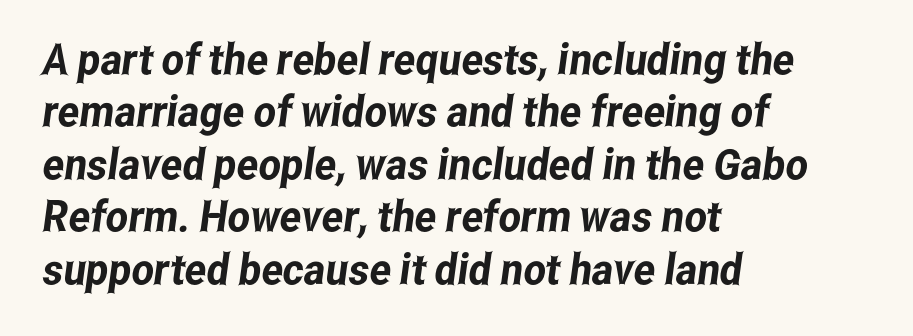
Which margin do the lines hug? The left one — the right edge is uneven. Serifs: no, the terminals of the letterforms are clean. Note the varied advance widths — an 'i' is clearly narrower than an 'm'. The string is rendered with underlining switched off. Nobody touched the tracking dial on this one.
